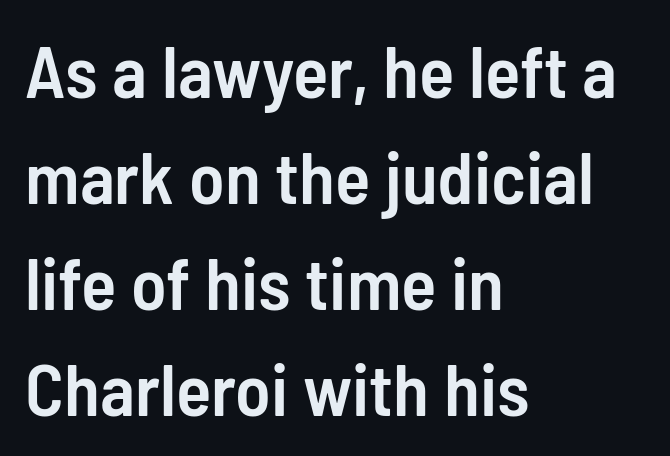
{"serif": "no", "italic": "no", "bold": "semi", "weight": "semibold", "width": "condensed", "stroke_contrast": "low", "x_height": "medium", "monospaced": "no", "underline": "no", "align": "left", "line_spacing": "normal", "line_spacing_ratio": 1.45, "letter_spacing": "normal", "letter_spacing_em": 0.0, "glyph_px": 73}
